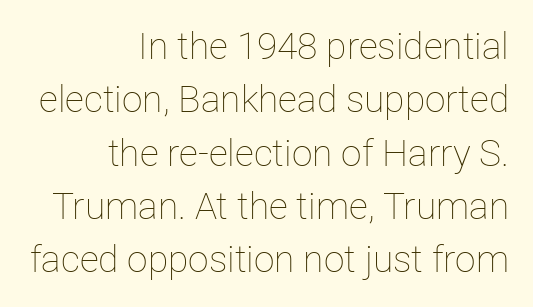
Stems and bowls with no extra thickness — not bold. This sample keeps an unexceptional amount of space between lines. Do the characters align in a grid? No, the font is proportional. The horizontal fit of the characters is conventional and even. Posture: straight, roman, zero tilt.
